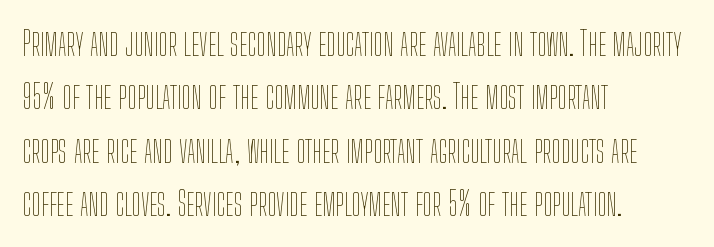
{"italic": "no", "bold": "no", "weight": "thin", "width": "condensed", "stroke_contrast": "low", "x_height": "medium", "monospaced": "no", "underline": "no", "align": "left", "line_spacing": "normal", "line_spacing_ratio": 1.57, "letter_spacing": "normal", "letter_spacing_em": 0.0, "glyph_px": 34}
